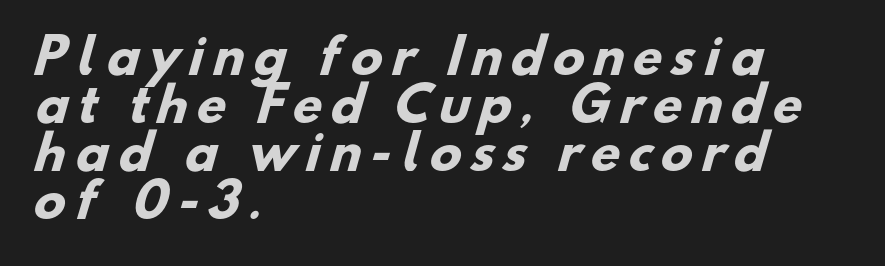
{"serif": "no", "bold": "yes", "weight": "heavy", "width": "normal", "stroke_contrast": "low", "x_height": "small", "monospaced": "no", "underline": "no", "align": "left", "line_spacing": "tight", "line_spacing_ratio": 1.02, "letter_spacing": "wide", "letter_spacing_em": 0.2, "glyph_px": 47}
